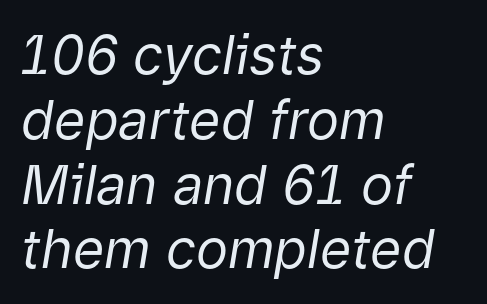
{"italic": "yes", "lean": "right", "slant_degrees": 9, "bold": "no", "weight": "regular", "width": "normal", "stroke_contrast": "low", "x_height": "medium", "monospaced": "no", "underline": "no", "align": "left", "line_spacing_ratio": 1.2, "letter_spacing": "normal", "letter_spacing_em": 0.0, "glyph_px": 54}
